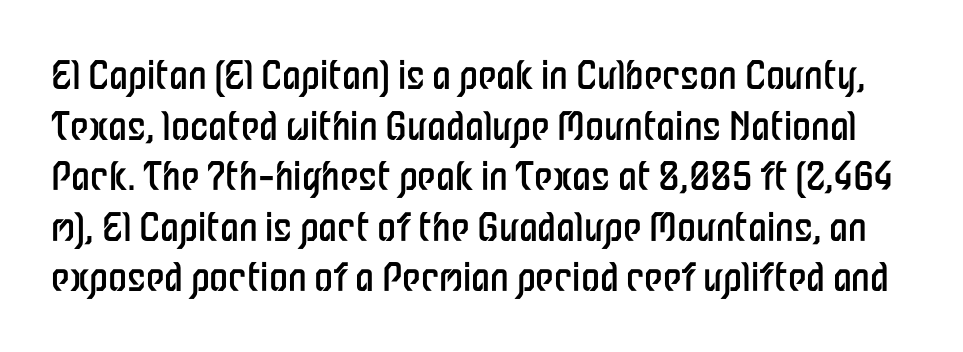
Whoever set this chose a conventional vertical rhythm. Any mark beneath the type? The region is blank. The letters stand upright; this is a roman face. The rendering uses natural spacing where letterforms have individual widths. Bold? No — there's no thickening of the strokes. What stands out about the letter spacing? Nothing — it is the standard amount.
